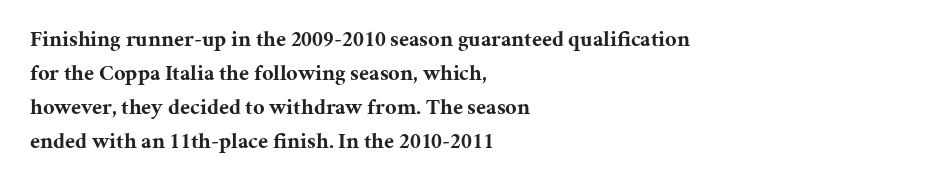
Q: Is the text bold? A: Yes.
Q: Is the text italic (slanted)? A: No, it is upright.
Q: Is the text underlined? A: No.
Q: How is the paragraph aligned? A: Left-aligned.
Q: Is the spacing between letters normal or unusually wide? A: Normal.
Q: Is the spacing between lines tight, normal or loose? A: Normal.
